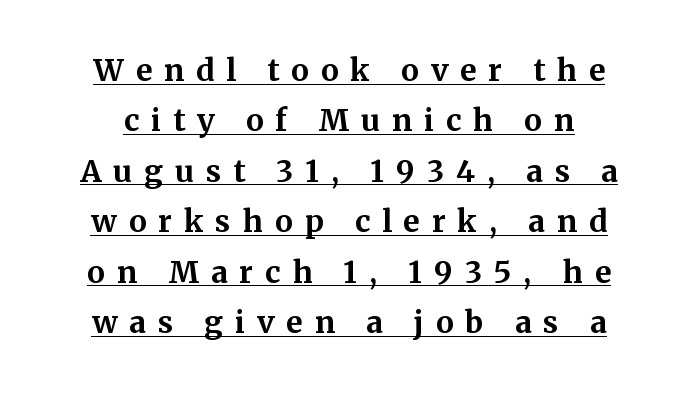
Stroke thickness is high; the sample reads as a true bold. Characters remain perfectly vertical along every line. Think of a printed novel: that variable character pitch is what you see here. Observe the wide spacing: letters keep a clear distance from each other. To sum up the face: it has serifs. The leading is moderate, giving the passage an even texture.
